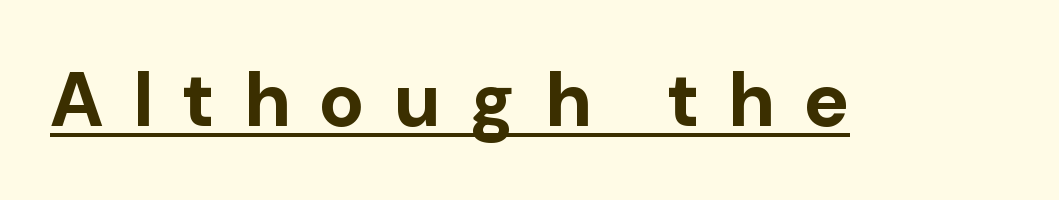
{"serif": "no", "italic": "no", "bold": "yes", "weight": "bold", "width": "normal", "stroke_contrast": "low", "x_height": "medium", "monospaced": "no", "underline": "yes", "letter_spacing": "wide", "letter_spacing_em": 0.39, "glyph_px": 76}
